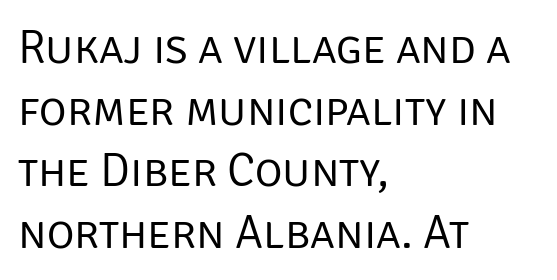
Is the letter spacing exaggerated? No — it looks like the ordinary default. A student would call this left alignment; a typographer would say flush left, rag right. The words here are not underlined. This sample uses a sans-serif face. Notice how the stems are strictly vertical — no italics here.
